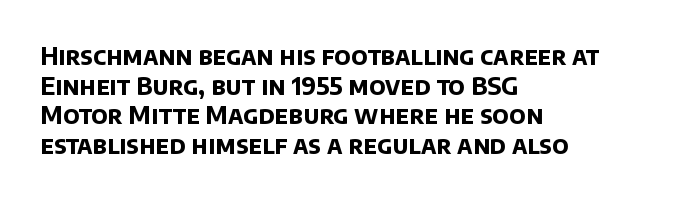
{"bold": "yes", "underline": "no", "align": "left", "line_spacing_ratio": 1.23, "letter_spacing": "normal", "letter_spacing_em": 0.0, "glyph_px": 24}
